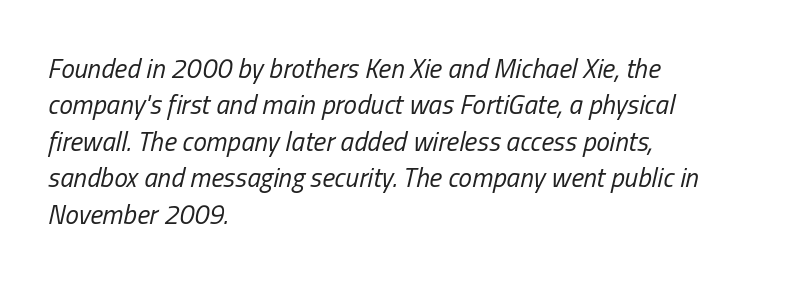
Unbolded letterforms with no extra heft. This is oblique type, the kind used for emphasis or titles. A clean baseline with only descenders dipping below it. Left-aligned paragraph, ragged on the right.
